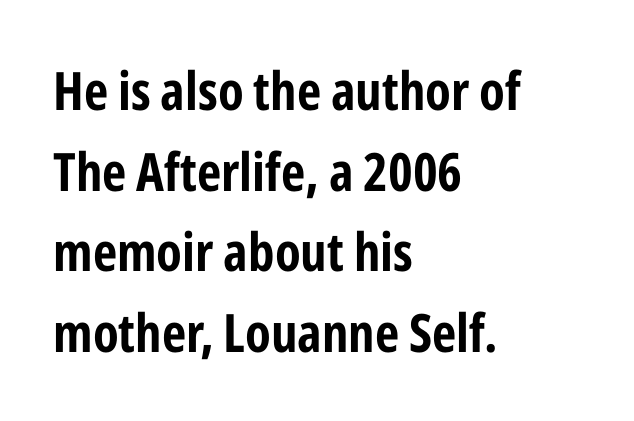
{"serif": "no", "italic": "no", "width": "condensed", "stroke_contrast": "low", "x_height": "medium", "monospaced": "no", "underline": "no", "align": "left", "line_spacing": "normal", "line_spacing_ratio": 1.52, "letter_spacing": "normal", "letter_spacing_em": 0.0, "glyph_px": 53}
